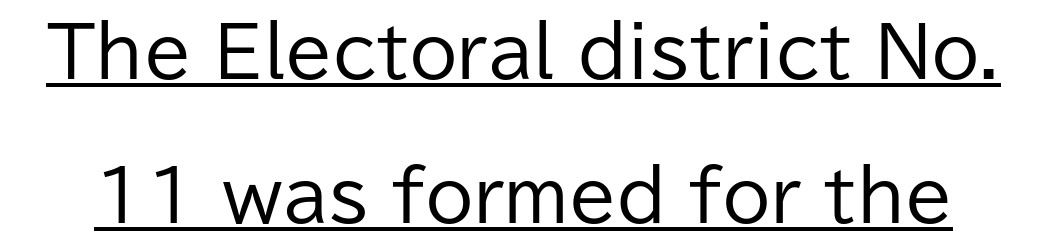
Italic: no, the glyphs are upright roman. You could not count columns in this text — the font is proportionally spaced. Weight: in the light-to-regular range. This is sans-serif lettering, the kind often seen on screens and signage.
